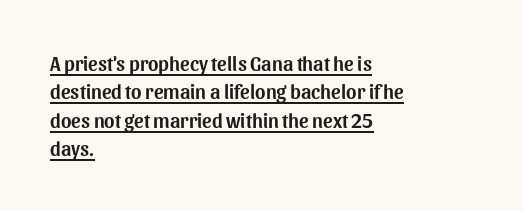
Vertical spacing — default. The lines are quadded left. Tall strokes in this sample are plumb rather than angled. Standard letterfit; no display-style spreading of the glyphs. Underlining? Definitely there.
